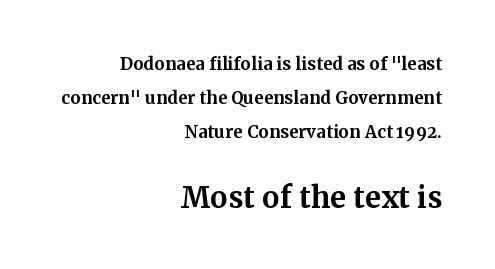
Summary of vertical rhythm: relaxed, with wide interline spacing. You get the small type first, then a jump to larger type. A typesetter would label this face a serif. Words float on clear page, feet unadorned. This sample is right-justified, so line beginnings fall wherever the words allow.
